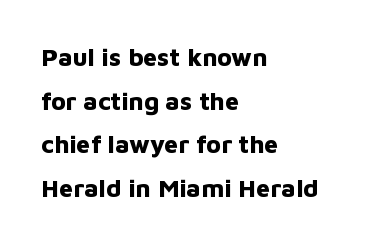
{"italic": "no", "bold": "yes", "underline": "no", "align": "left", "line_spacing_ratio": 1.75, "letter_spacing": "normal", "letter_spacing_em": 0.0, "glyph_px": 25}
